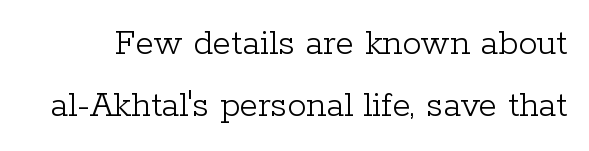
Designer's note — italics off, roman on. Nobody touched the tracking dial on this one. Proportional: the letters do not fall into vertical columns. Are there feet on the stems? There are — it's a serif. A bare baseline throughout the passage.
